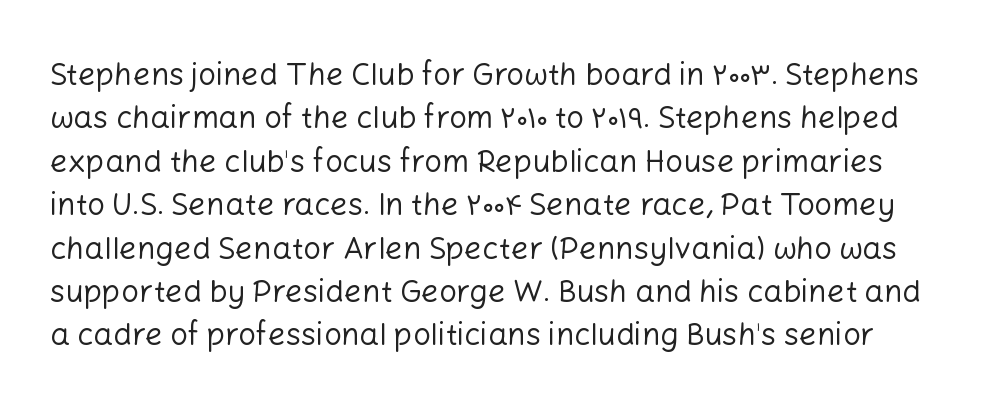
Q: Is the text bold? A: No.
Q: Is the text italic (slanted)? A: No, it is upright.
Q: Is the typeface a serif or a sans-serif typeface? A: Sans-serif.
Q: Is the text underlined? A: No.
Q: Is the spacing between letters normal or unusually wide? A: Normal.
Q: Is the spacing between lines tight, normal or loose? A: Normal.
Q: Width (condensed, normal, or wide)? A: Normal.
Q: Stroke contrast? A: Low.
Q: x-height? A: Medium.
Q: Monospaced? A: No.
